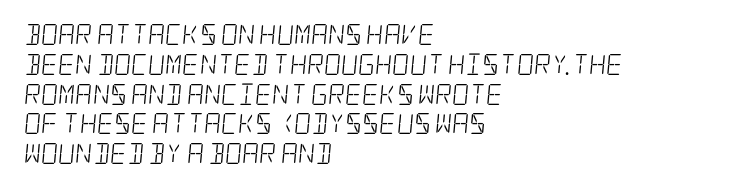
The image shows 21 px text type; set left-aligned, normal line spacing (1.42x), normal letter spacing, not underlined.
